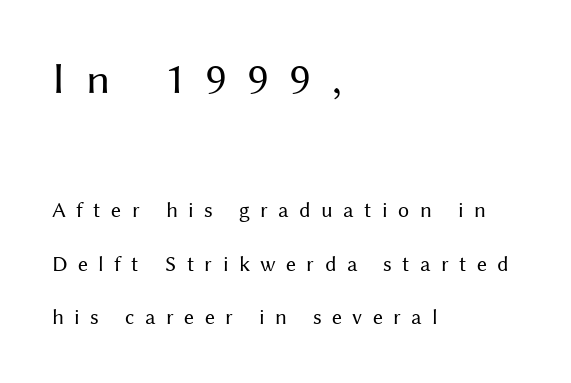
{"serif": "no", "italic": "no", "bold": "no", "weight": "regular", "width": "normal", "stroke_contrast": "medium", "x_height": "medium", "monospaced": "no", "underline": "no", "align": "left", "line_spacing": "loose", "line_spacing_ratio": 2.43, "letter_spacing": "wide", "letter_spacing_em": 0.47, "larger_block": "first", "size_ratio": 2.05, "glyph_px": 45}
